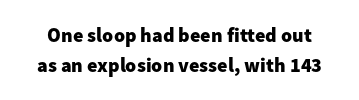
Q: Is the text bold? A: Yes.
Q: Is the text italic (slanted)? A: No, it is upright.
Q: Is the text underlined? A: No.
Q: Is the spacing between letters normal or unusually wide? A: Normal.
Q: Is the spacing between lines tight, normal or loose? A: Normal.
